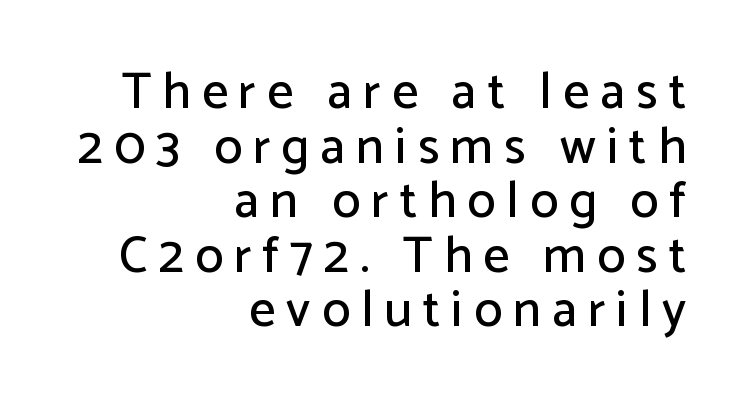
Q: Is the text italic (slanted)? A: No, it is upright.
Q: Is the typeface a serif or a sans-serif typeface? A: Sans-serif.
Q: Is the text underlined? A: No.
Q: How is the paragraph aligned? A: Right-aligned.
Q: Is the spacing between letters normal or unusually wide? A: Unusually wide.
Q: Is the spacing between lines tight, normal or loose? A: Tight.
Q: Width (condensed, normal, or wide)? A: Normal.
Q: Stroke contrast? A: Low.
Q: x-height? A: Medium.
Q: Monospaced? A: No.
